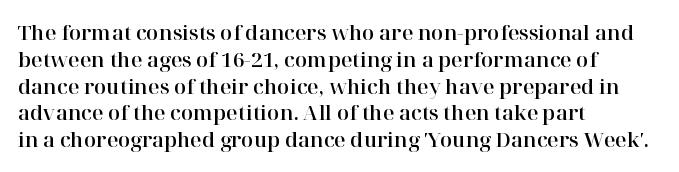
The image shows 20 px text type, upright; set left-aligned, normal line spacing (1.34x), normal letter spacing, not underlined.
